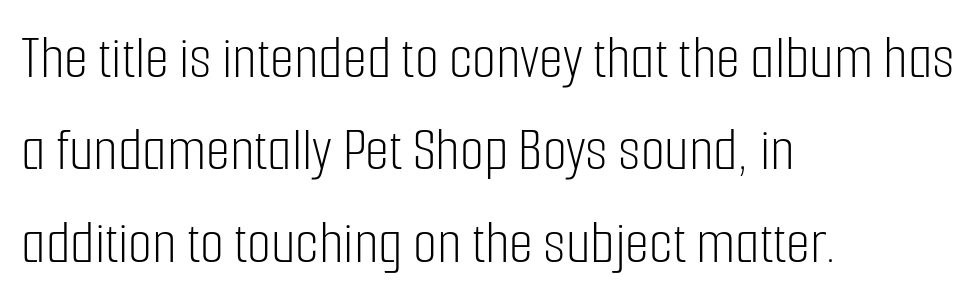
{"serif": "no", "italic": "no", "bold": "no", "weight": "light", "width": "condensed", "stroke_contrast": "low", "x_height": "medium", "monospaced": "no", "underline": "no", "align": "left", "line_spacing": "normal", "line_spacing_ratio": 1.49, "letter_spacing": "normal", "letter_spacing_em": 0.0, "glyph_px": 62}
